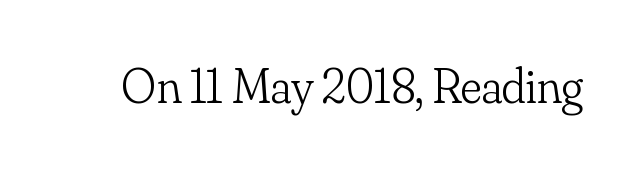
Q: Is the text bold? A: No.
Q: Is the text italic (slanted)? A: No, it is upright.
Q: Is the typeface a serif or a sans-serif typeface? A: Serif.
Q: Is the text underlined? A: No.
Q: Is the spacing between letters normal or unusually wide? A: Normal.
Q: Width (condensed, normal, or wide)? A: Normal.
Q: Stroke contrast? A: Low.
Q: x-height? A: Small.
Q: Monospaced? A: No.
